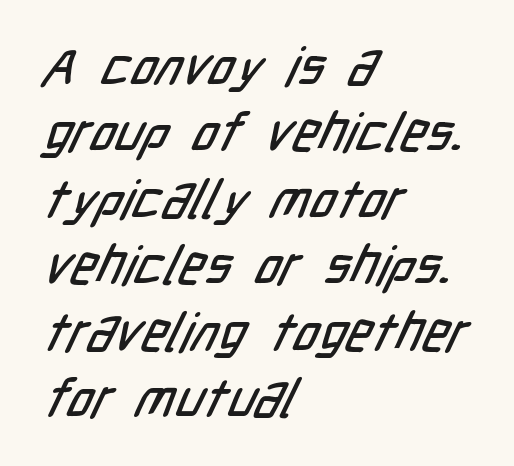
Stroke terminals: plain, sans-serif. Looks like regular typesetting: each glyph gets only the width it needs. A bare baseline throughout the passage. Line starts are locked; line ends wander. Honestly, the letter spacing is just normal — you wouldn't notice it.
